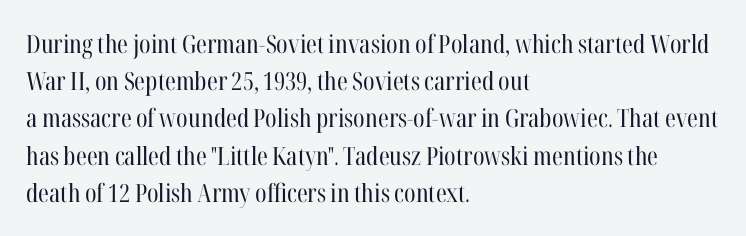
{"italic": "no", "bold": "no", "underline": "no", "align": "left", "line_spacing": "normal", "line_spacing_ratio": 1.49, "letter_spacing": "normal", "letter_spacing_em": 0.0, "glyph_px": 25}
